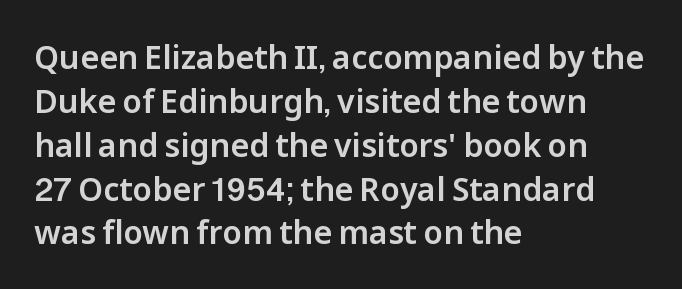
The image shows 32 px sans-serif type, upright; set left-aligned, normal line spacing (1.37x), normal letter spacing, not underlined; low stroke contrast and a medium x-height.
